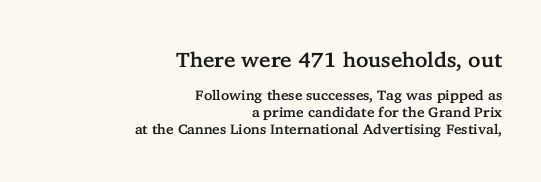
In CSS terms this would be text-align: right. Look at the glyph heights: the upper group is clearly the bigger setting. Only glyphs here, with clear space below each row. These lines were composed using upright roman letters.
